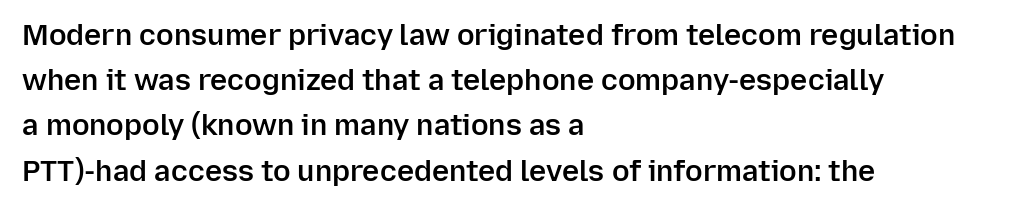
The image shows 29 px semibold sans-serif type, upright; set left-aligned, normal line spacing (1.56x), normal letter spacing, not underlined; low stroke contrast and a medium x-height.
